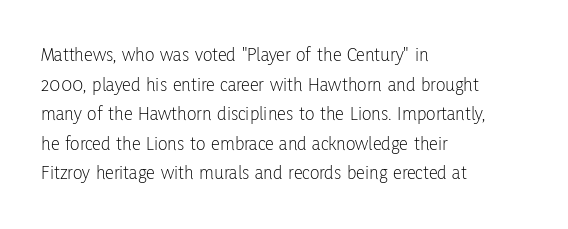
The image shows 20 px text type, upright; set left-aligned, normal line spacing (1.48x), normal letter spacing, not underlined.
